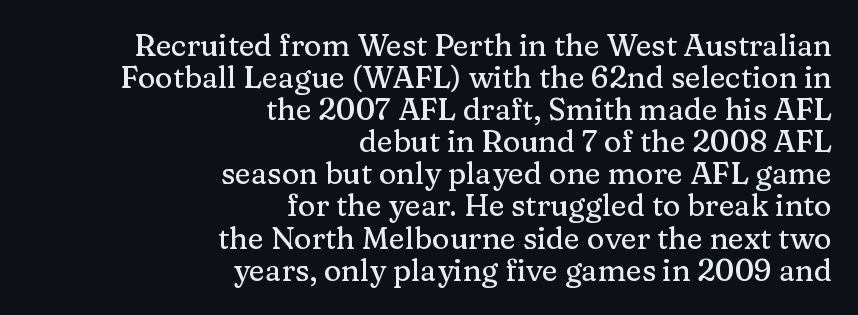
Do the letters lean? They stand straight. Has an underline been added? It has not. The glyphs in this specimen are seriffed. Spacing verdict: proportional, widths tailored to each character. Leading: reduced. What stands out about the letter spacing? Nothing — it is the standard amount.
